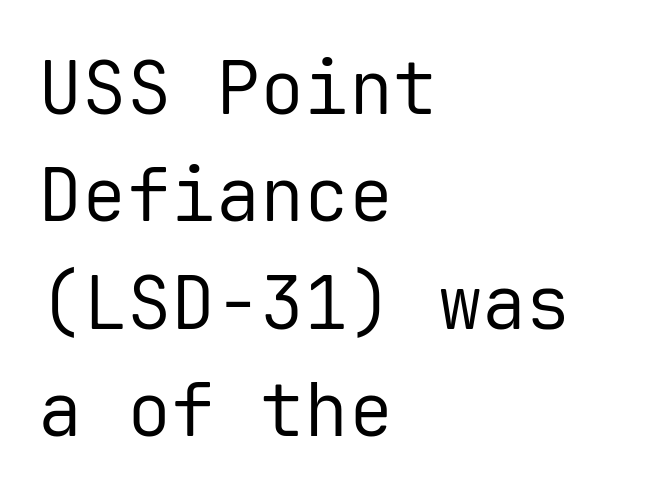
{"serif": "no", "italic": "no", "bold": "no", "weight": "regular", "width": "normal", "stroke_contrast": "low", "x_height": "medium", "monospaced": "yes", "underline": "no", "align": "left", "line_spacing": "normal", "line_spacing_ratio": 1.45, "letter_spacing": "normal", "letter_spacing_em": 0.0, "glyph_px": 74}
